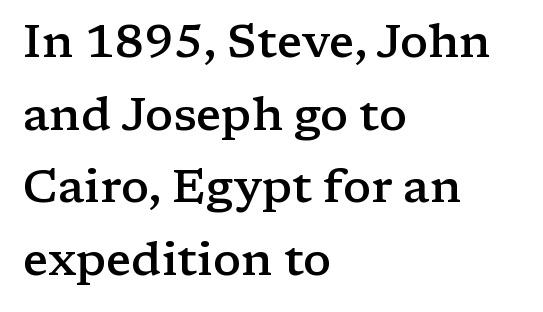
{"serif": "yes", "italic": "no", "bold": "semi", "weight": "semibold", "width": "wide", "stroke_contrast": "low", "x_height": "medium", "monospaced": "no", "underline": "no", "align": "left", "line_spacing": "normal", "line_spacing_ratio": 1.58, "letter_spacing": "normal", "letter_spacing_em": 0.0, "glyph_px": 46}
